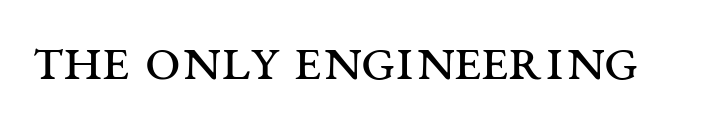
Underline: absent. A typesetter would call this proportional, since set widths differ per character. Default kerning and tracking; the words read as compact shapes. The font family rendered here belongs to the serif group.
